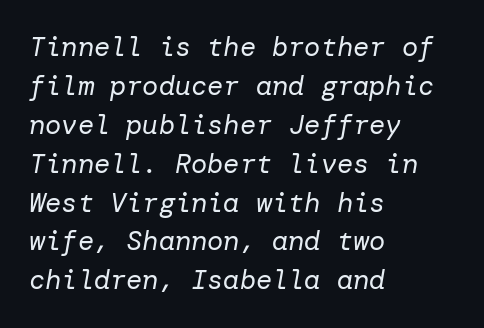
The image shows 27 px text type, italic (leaning right); set left-aligned, normal line spacing (1.44x), normal letter spacing, not underlined.
